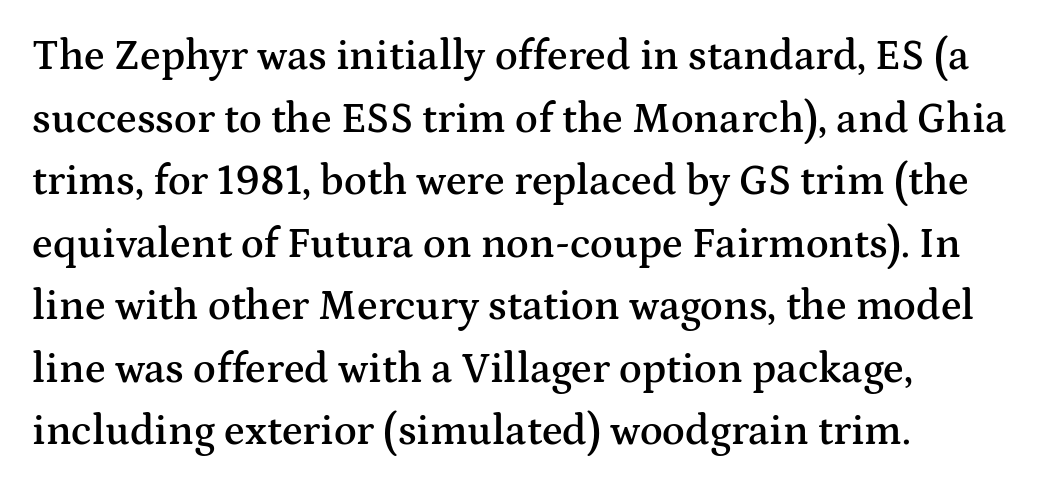
{"serif": "yes", "italic": "no", "bold": "semi", "weight": "semibold", "width": "wide", "stroke_contrast": "medium", "x_height": "medium", "monospaced": "no", "underline": "no", "align": "left", "line_spacing": "normal", "line_spacing_ratio": 1.49, "letter_spacing": "normal", "letter_spacing_em": 0.0, "glyph_px": 42}
